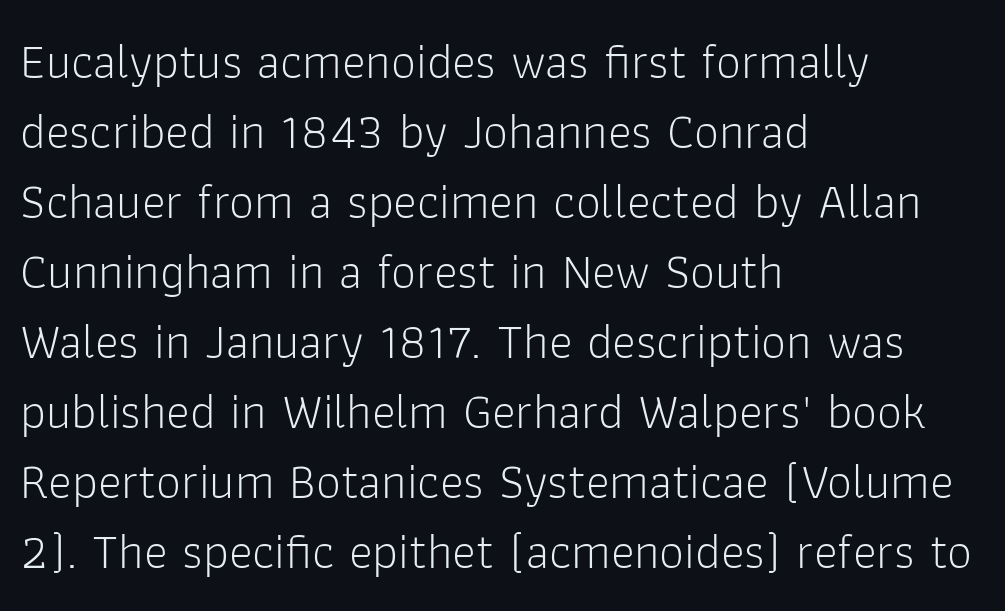
Quick note: underline off. Glyph-to-glyph distance matches everyday printed text. The strokes carry an ordinary text weight at most. Is this a sans? Yes — the strokes have no serifs.
